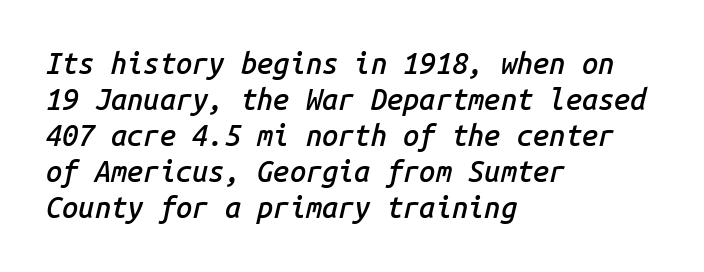
Q: Is the text bold? A: Semi-bold.
Q: Is the text italic (slanted)? A: Yes, it leans right by about 14 degrees.
Q: Is the text underlined? A: No.
Q: How is the paragraph aligned? A: Left-aligned.
Q: Is the spacing between letters normal or unusually wide? A: Normal.
Q: Width (condensed, normal, or wide)? A: Normal.
Q: Stroke contrast? A: Low.
Q: x-height? A: Medium.
Q: Monospaced? A: Yes.
